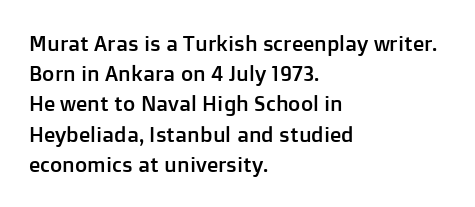
Q: Is the text italic (slanted)? A: No, it is upright.
Q: Is the text underlined? A: No.
Q: How is the paragraph aligned? A: Left-aligned.
Q: Is the spacing between letters normal or unusually wide? A: Normal.
Q: Is the spacing between lines tight, normal or loose? A: Normal.
